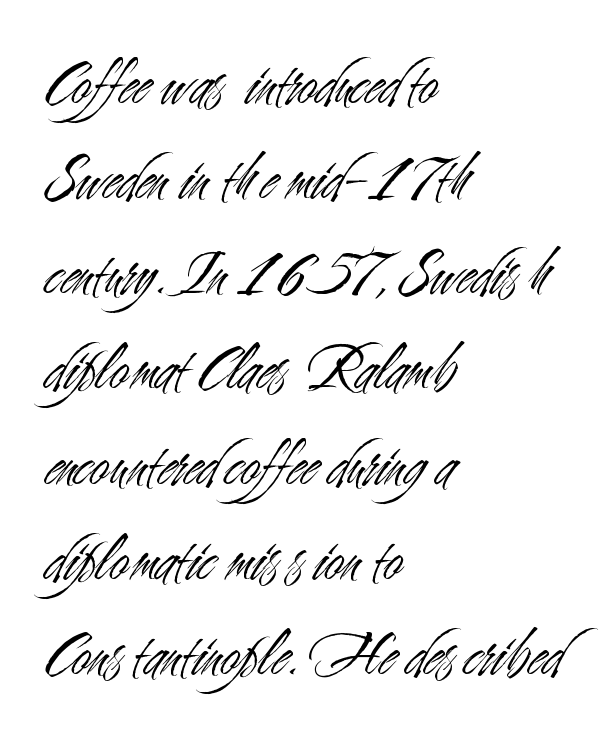
What's the leading like? Ordinary, nothing unusual. The passage shown is typed in a proportional face where columns would drift. Weight: not bold — regular or lighter.
